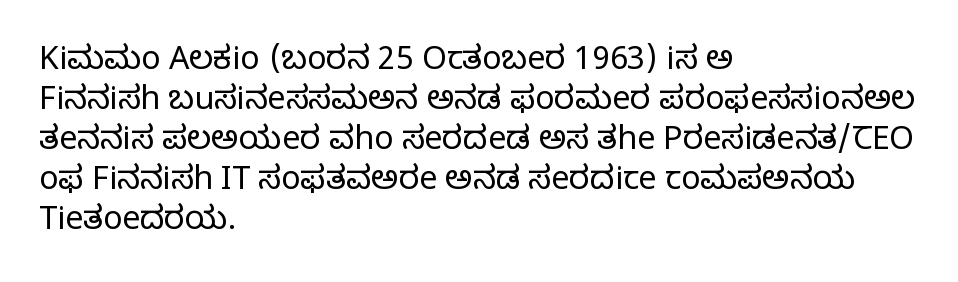
The image shows 32 px regular-weight serif type, upright; set left-aligned, normal line spacing (1.25x), normal letter spacing, not underlined; low stroke contrast and a large x-height.
